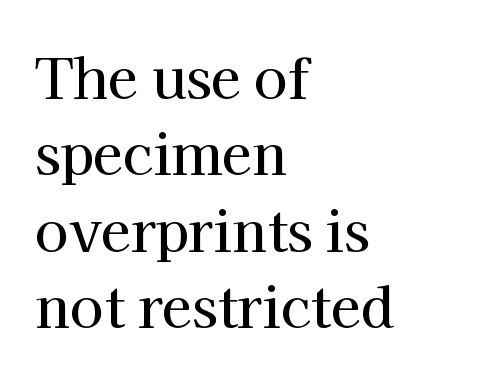
{"serif": "yes", "italic": "no", "width": "normal", "stroke_contrast": "high", "x_height": "medium", "monospaced": "no", "underline": "no", "align": "left", "line_spacing": "normal", "line_spacing_ratio": 1.39, "letter_spacing": "normal", "letter_spacing_em": 0.0, "glyph_px": 55}
